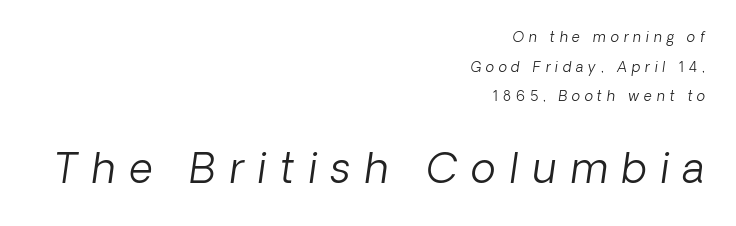
Regarding leading, the lines here are spaced well apart. Think of a printed novel: that variable character pitch is what you see here. Ink coverage per letter is moderate at most. Honestly, there is no underline to notice here at all.
